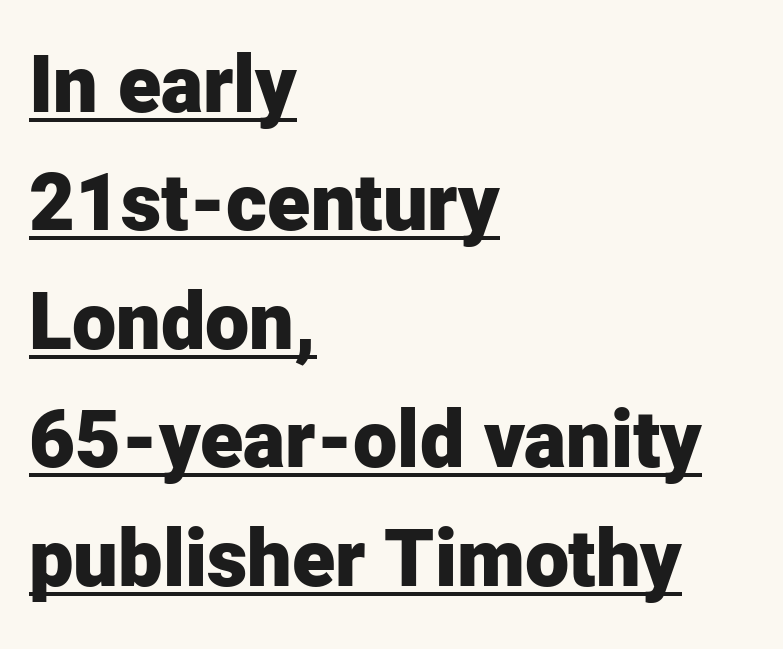
{"serif": "no", "italic": "no", "bold": "yes", "weight": "heavy", "width": "normal", "stroke_contrast": "low", "x_height": "medium", "monospaced": "no", "underline": "yes", "align": "left", "line_spacing": "normal", "line_spacing_ratio": 1.5, "letter_spacing": "normal", "letter_spacing_em": 0.0, "glyph_px": 79}
